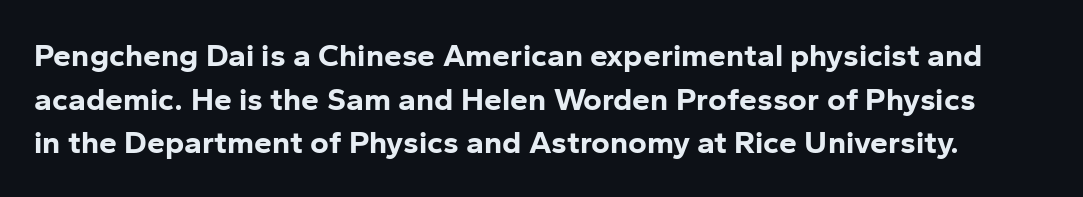
Varying glyph widths throughout — classic text-font behaviour. Compared with an ordinary text face, these strokes are far heavier — a full bold. This rendering leaves character spacing at its baseline value. Regarding leading, the lines here are spaced in the standard way. A typesetter would mark this as roman, not italic.
